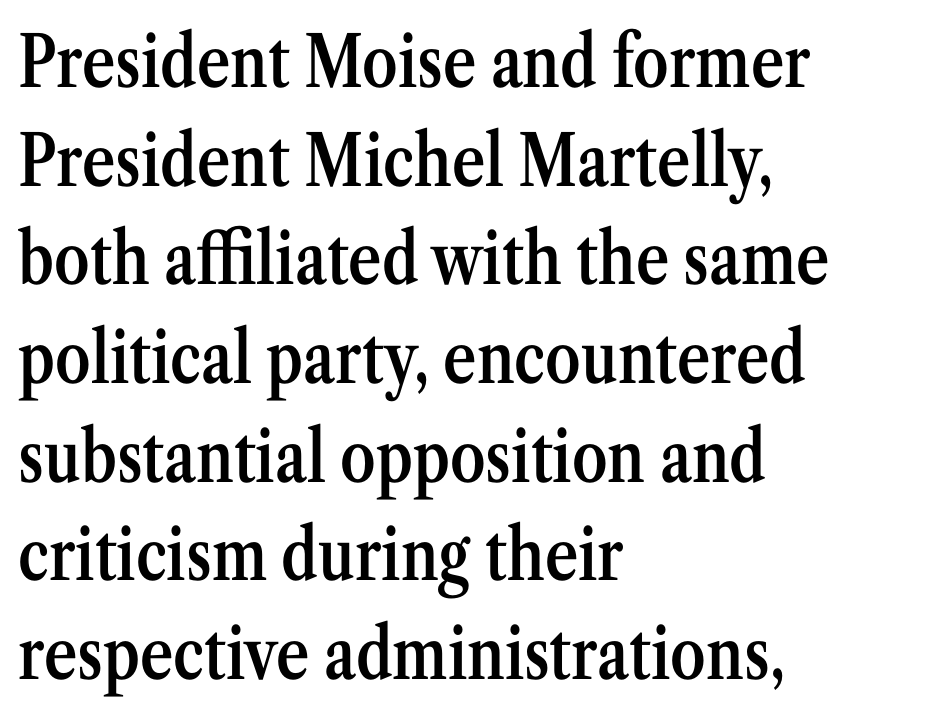
The image shows 71 px semibold, condensed serif type, upright; set left-aligned, normal line spacing (1.39x), normal letter spacing, not underlined; medium stroke contrast and a medium x-height.
